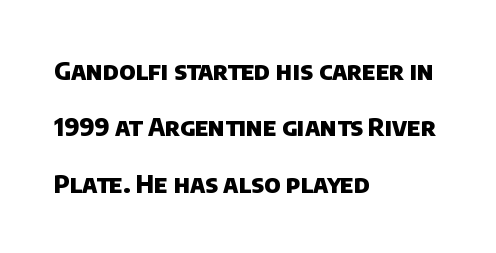
The line-height multiplier appears high, well above default. Bare-footed words on every line. Look at the stroke-to-counter ratio: heavy, a bold. The paragraph has a hard left edge and a soft right edge.
